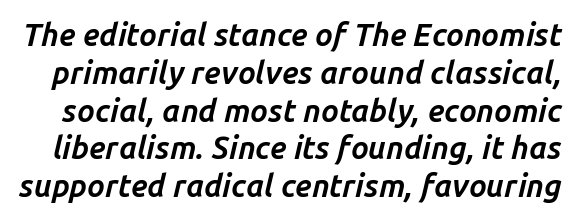
Q: Is the text bold? A: Yes.
Q: Is the text italic (slanted)? A: Yes, it leans right by about 14 degrees.
Q: Is the text underlined? A: No.
Q: Is the spacing between letters normal or unusually wide? A: Normal.
Q: Width (condensed, normal, or wide)? A: Normal.
Q: Stroke contrast? A: Low.
Q: x-height? A: Medium.
Q: Monospaced? A: No.
